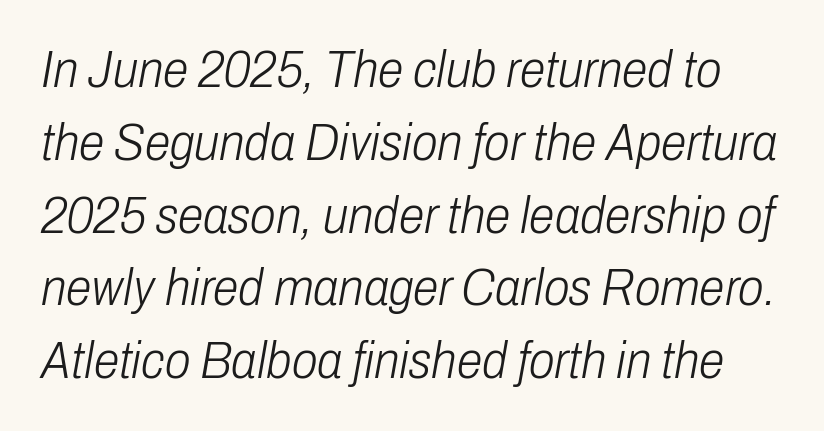
{"italic": "yes", "lean": "right", "slant_degrees": 10, "bold": "no", "weight": "light", "width": "condensed", "stroke_contrast": "low", "x_height": "medium", "monospaced": "no", "underline": "no", "line_spacing": "normal", "line_spacing_ratio": 1.4, "letter_spacing": "normal", "letter_spacing_em": 0.0, "glyph_px": 52}
